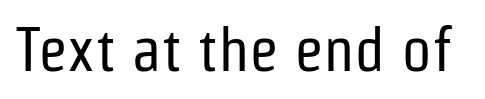
Varying glyph widths throughout — classic text-font behaviour. The horizontal fit of the characters is conventional and even. Only glyphs here, with clear space below each row. A typesetter would mark this as roman, not italic. Weight class: somewhere from thin through regular.
